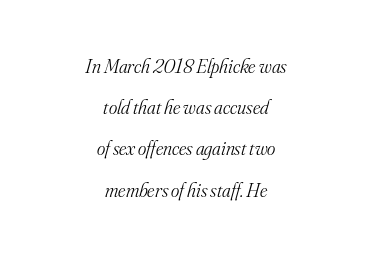
Q: Is the text bold? A: No.
Q: Is the text italic (slanted)? A: Yes, it leans right by about 16 degrees.
Q: Is the text underlined? A: No.
Q: How is the paragraph aligned? A: Centered.
Q: Is the spacing between letters normal or unusually wide? A: Normal.
Q: Is the spacing between lines tight, normal or loose? A: Loose.
